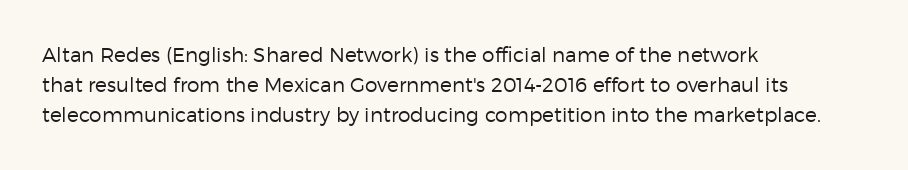
{"italic": "no", "bold": "no", "underline": "no", "align": "left", "line_spacing": "normal", "line_spacing_ratio": 1.51, "letter_spacing": "normal", "letter_spacing_em": 0.0, "glyph_px": 20}
